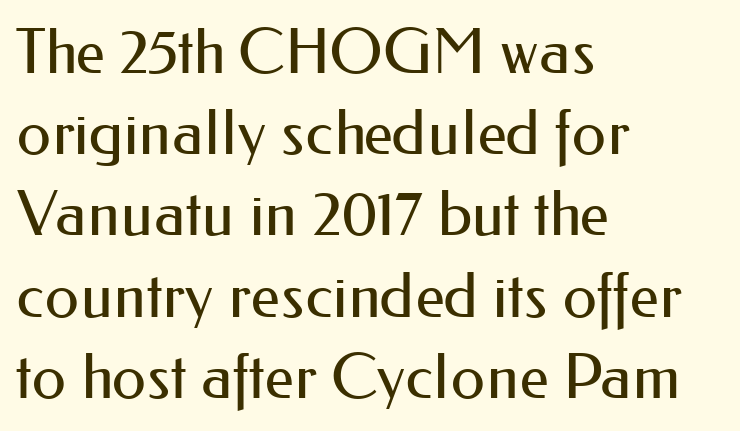
The image shows 62 px regular-weight sans-serif type, upright; set left-aligned, normal line spacing (1.31x), normal letter spacing, not underlined; medium stroke contrast and a small x-height.
